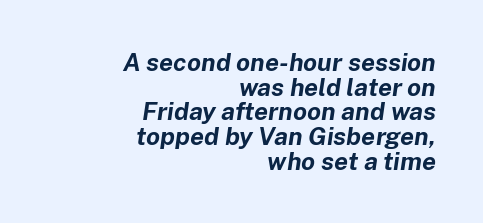
Q: Is the text bold? A: Yes.
Q: Is the text italic (slanted)? A: Yes, it leans right by about 8 degrees.
Q: Is the text underlined? A: No.
Q: How is the paragraph aligned? A: Right-aligned.
Q: Is the spacing between letters normal or unusually wide? A: Normal.
Q: Is the spacing between lines tight, normal or loose? A: Tight.
